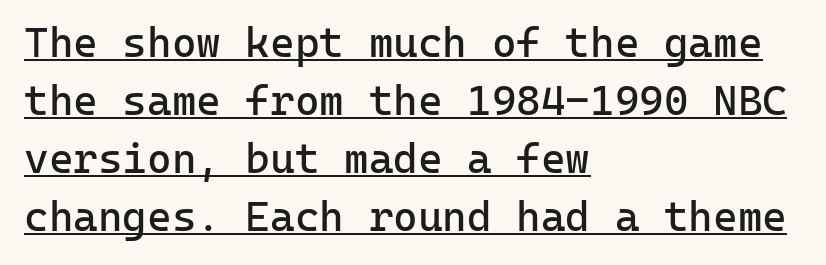
Q: Is the text bold? A: No.
Q: Is the text italic (slanted)? A: No, it is upright.
Q: Is the typeface a serif or a sans-serif typeface? A: Sans-serif.
Q: Is the text underlined? A: Yes.
Q: How is the paragraph aligned? A: Left-aligned.
Q: Is the spacing between letters normal or unusually wide? A: Normal.
Q: Is the spacing between lines tight, normal or loose? A: Normal.
Q: Width (condensed, normal, or wide)? A: Normal.
Q: Stroke contrast? A: Low.
Q: x-height? A: Medium.
Q: Monospaced? A: Yes.
